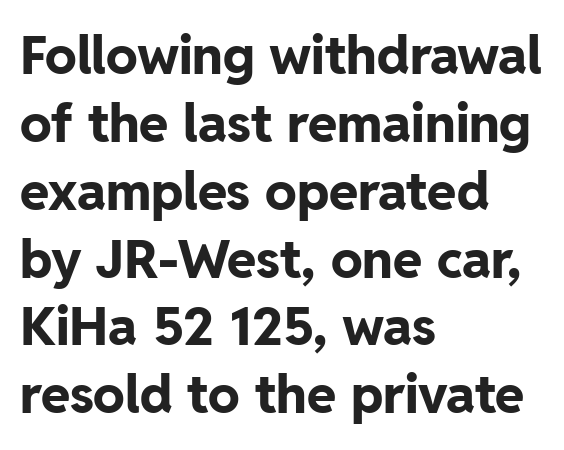
The image shows 53 px bold sans-serif type, upright; set left-aligned, normal line spacing (1.28x), normal letter spacing, not underlined; low stroke contrast and a medium x-height.
